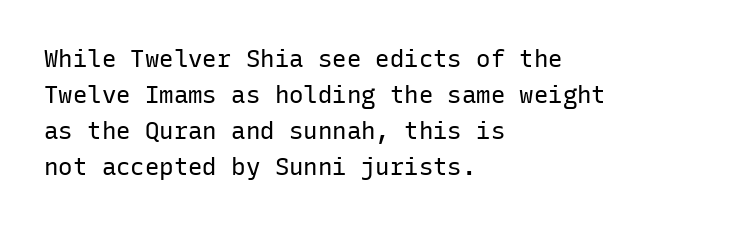
{"italic": "no", "bold": "no", "underline": "no", "align": "left", "line_spacing": "normal", "line_spacing_ratio": 1.5, "letter_spacing": "normal", "letter_spacing_em": 0.0, "glyph_px": 24}
